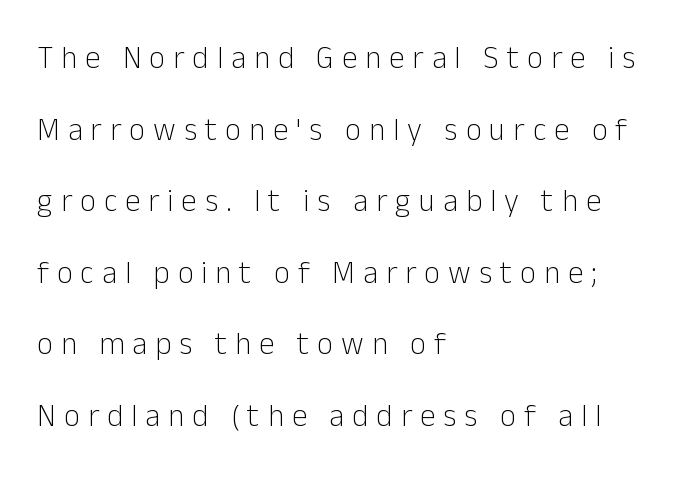
{"serif": "no", "italic": "no", "bold": "no", "weight": "light", "width": "normal", "stroke_contrast": "low", "x_height": "medium", "monospaced": "no", "underline": "no", "align": "left", "line_spacing": "loose", "line_spacing_ratio": 2.31, "letter_spacing": "wide", "letter_spacing_em": 0.26, "glyph_px": 31}
